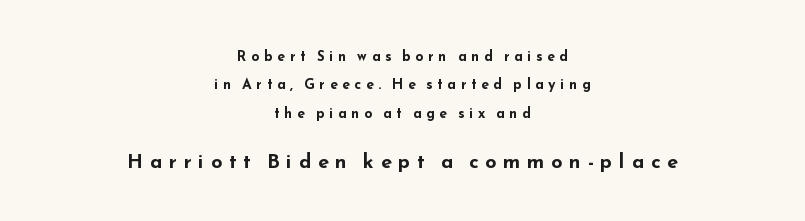
Q: Is the text bold? A: Yes.
Q: Is the text italic (slanted)? A: No, it is upright.
Q: Is the text underlined? A: No.
Q: How is the paragraph aligned? A: Centered.
Q: Is the spacing between letters normal or unusually wide? A: Unusually wide.
Q: Is the spacing between lines tight, normal or loose? A: Loose.
Q: Which block of text is set in a larger size, the first (top) or the second (bottom)? A: The second (bottom) one.
